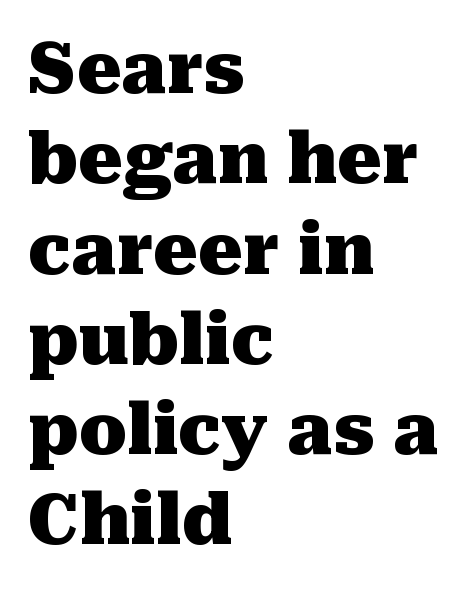
A typesetter would mark this as roman, not italic. Varying glyph widths throughout — classic text-font behaviour. The glyphs are unaccompanied by any horizontal stroke below them. Interline gaps are of average width in this sample. The face used here has the dense, thick strokes of a bold.
